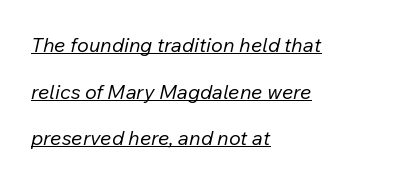
The image shows 20 px text type, italic (leaning right); set left-aligned, loose line spacing (2.33x), normal letter spacing, underlined.
